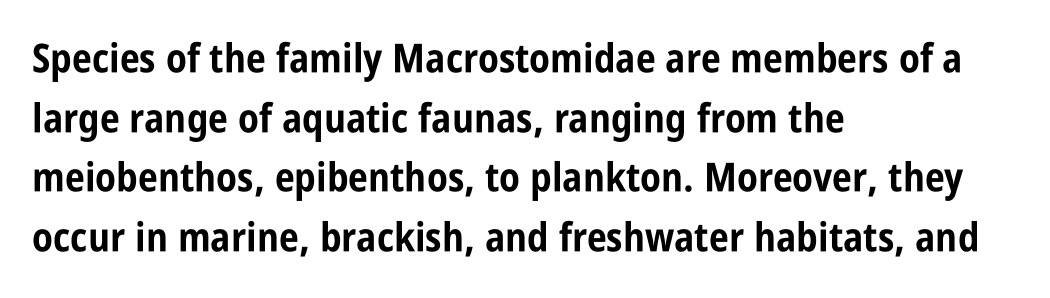
Q: Is the text bold? A: Yes.
Q: Is the text italic (slanted)? A: No, it is upright.
Q: Is the typeface a serif or a sans-serif typeface? A: Sans-serif.
Q: Is the text underlined? A: No.
Q: How is the paragraph aligned? A: Left-aligned.
Q: Is the spacing between letters normal or unusually wide? A: Normal.
Q: Is the spacing between lines tight, normal or loose? A: Normal.
Q: Width (condensed, normal, or wide)? A: Condensed.
Q: Stroke contrast? A: Low.
Q: x-height? A: Large.
Q: Monospaced? A: No.
